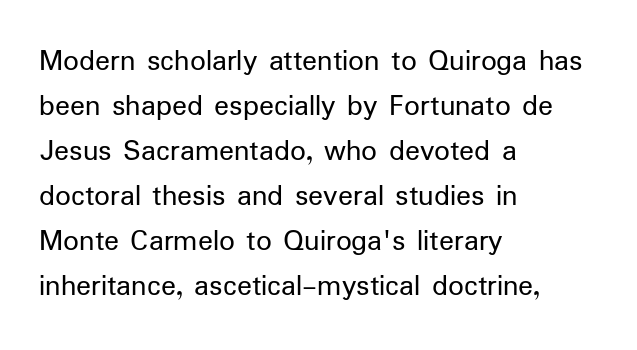
Q: Is the text bold? A: No.
Q: Is the text italic (slanted)? A: No, it is upright.
Q: Is the typeface a serif or a sans-serif typeface? A: Sans-serif.
Q: Is the text underlined? A: No.
Q: How is the paragraph aligned? A: Left-aligned.
Q: Is the spacing between letters normal or unusually wide? A: Normal.
Q: Is the spacing between lines tight, normal or loose? A: Normal.
Q: Width (condensed, normal, or wide)? A: Normal.
Q: Stroke contrast? A: Low.
Q: x-height? A: Medium.
Q: Monospaced? A: No.
